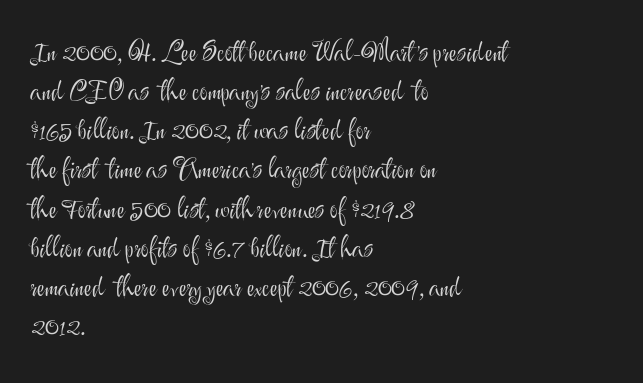
Default kerning and tracking; the words read as compact shapes. No heavy texture on the line: the type isn't bold. Notice how the passage keeps a crisp vertical edge on the left only. Bare-footed words on every line.
